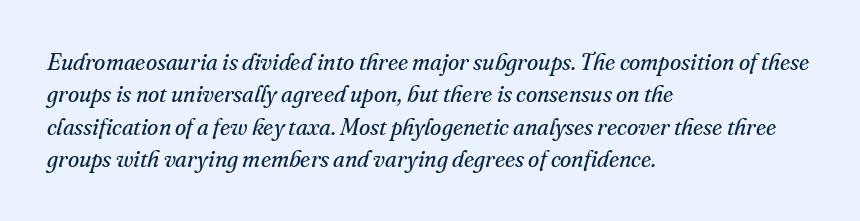
The image shows 23 px text type, italic (leaning right); set left-aligned, normal line spacing (1.41x), normal letter spacing, not underlined.
